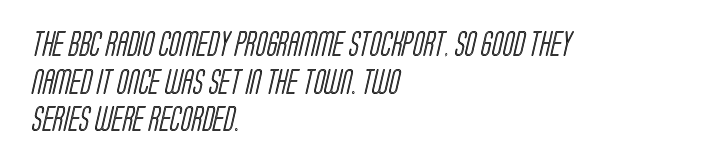
The zone under the glyphs is completely vacant. The letters sit at their default tracking, neither squeezed nor spread. Each line starts at the same left margin while the right side varies. A typesetter would call this leading conventional body-copy spacing.
